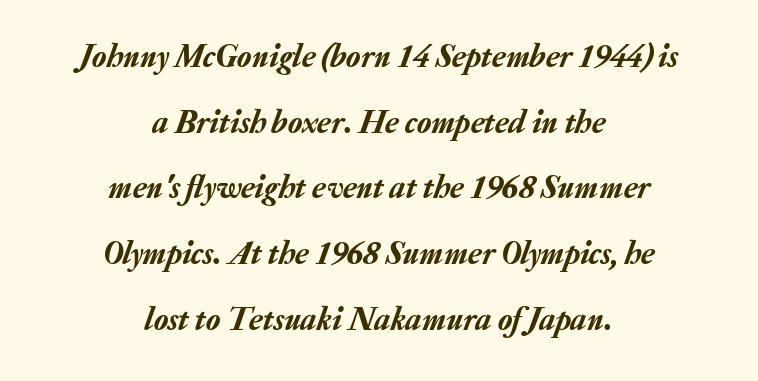
{"italic": "yes", "lean": "right", "slant_degrees": 20, "width": "normal", "stroke_contrast": "low", "x_height": "medium", "monospaced": "no", "underline": "no", "align": "center", "line_spacing": "loose", "line_spacing_ratio": 1.99, "letter_spacing": "normal", "letter_spacing_em": 0.0, "glyph_px": 33}
